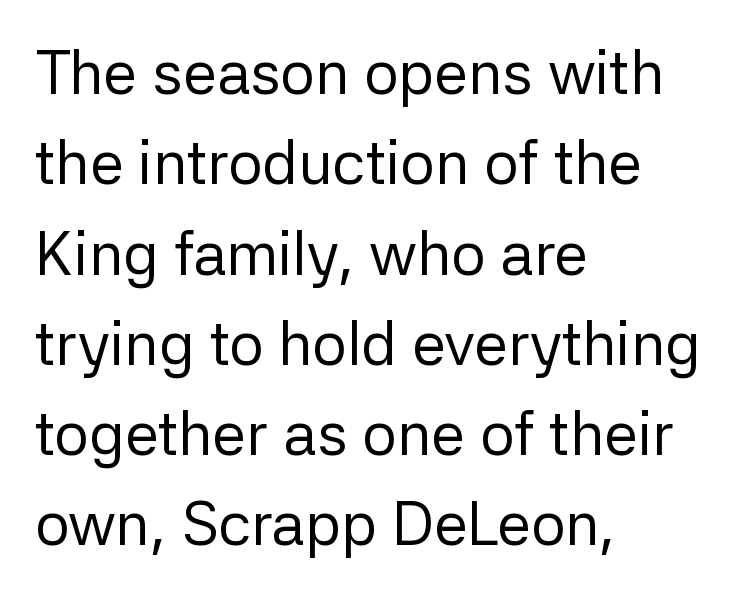
Q: Is the text bold? A: No.
Q: Is the text italic (slanted)? A: No, it is upright.
Q: Is the typeface a serif or a sans-serif typeface? A: Sans-serif.
Q: Is the text underlined? A: No.
Q: How is the paragraph aligned? A: Left-aligned.
Q: Is the spacing between letters normal or unusually wide? A: Normal.
Q: Is the spacing between lines tight, normal or loose? A: Normal.
Q: Width (condensed, normal, or wide)? A: Normal.
Q: Stroke contrast? A: Low.
Q: x-height? A: Medium.
Q: Monospaced? A: No.
